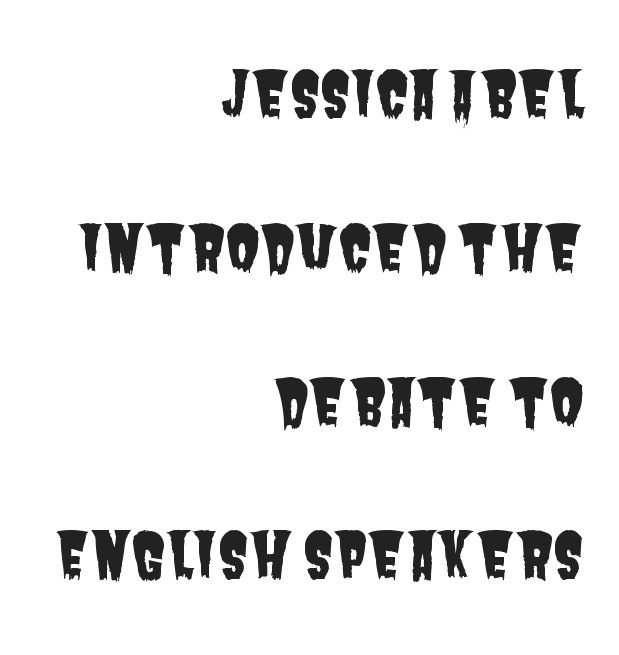
{"serif": "no", "width": "condensed", "stroke_contrast": "low", "x_height": "large", "monospaced": "no", "underline": "no", "align": "right", "line_spacing": "loose", "line_spacing_ratio": 2.48, "letter_spacing": "normal", "letter_spacing_em": 0.0, "glyph_px": 62}
